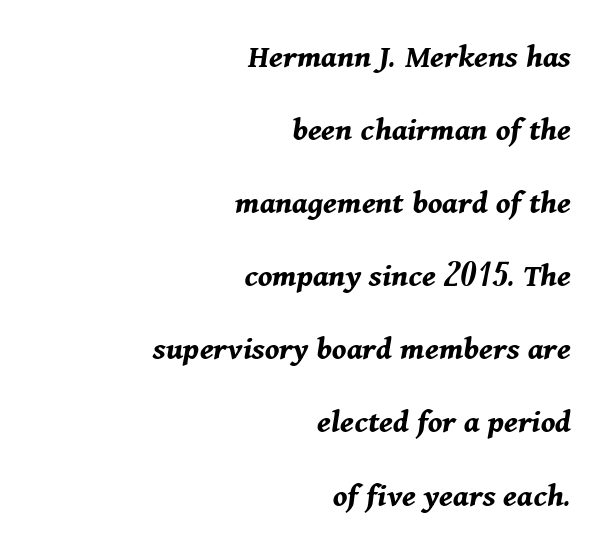
{"italic": "yes", "lean": "right", "slant_degrees": 11, "bold": "yes", "weight": "bold", "width": "normal", "stroke_contrast": "medium", "x_height": "medium", "monospaced": "no", "underline": "no", "align": "right", "line_spacing": "loose", "line_spacing_ratio": 2.15, "letter_spacing": "normal", "letter_spacing_em": 0.0, "glyph_px": 34}
